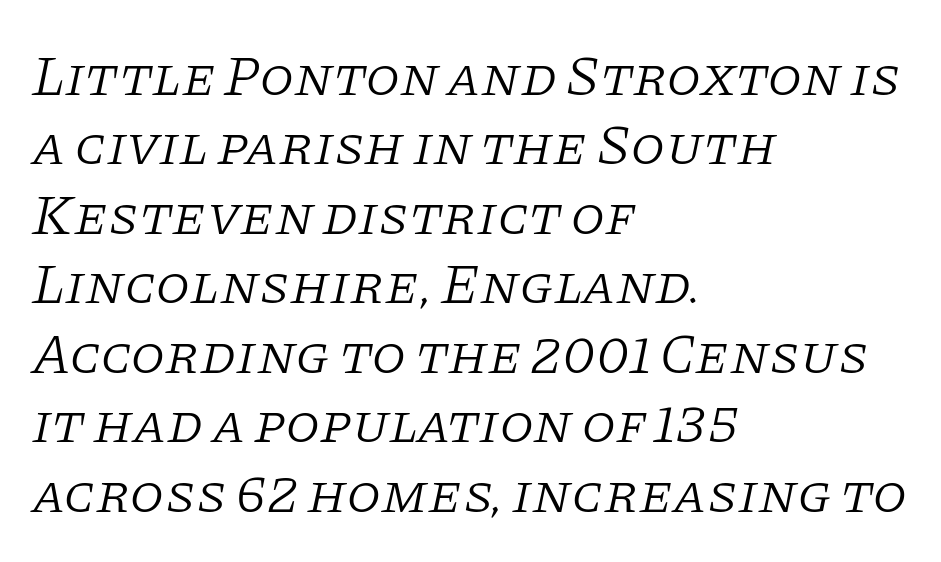
A classic flush-left, rag-right setting is used for this passage. Serif or sans? Serif — the stroke terminals have little feet. Yep, that's italic — everything's leaning. Any mark beneath the type? The region is blank. Honestly, the letter spacing is just normal — you wouldn't notice it.
